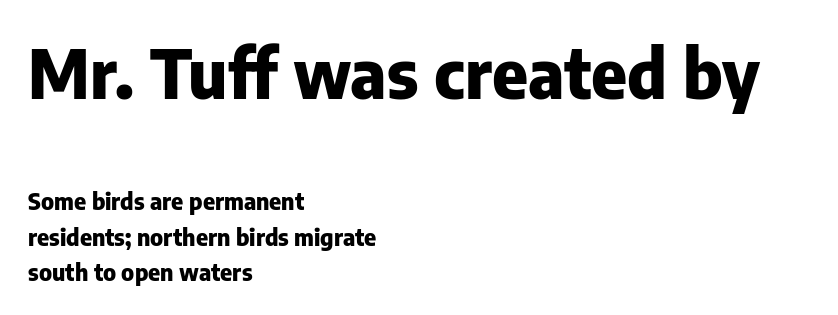
The image shows 68 px heavy sans-serif type, upright; set left-aligned, normal line spacing (1.53x), normal letter spacing, not underlined; the first (top) block is 2.96x larger; low stroke contrast and a medium x-height.
